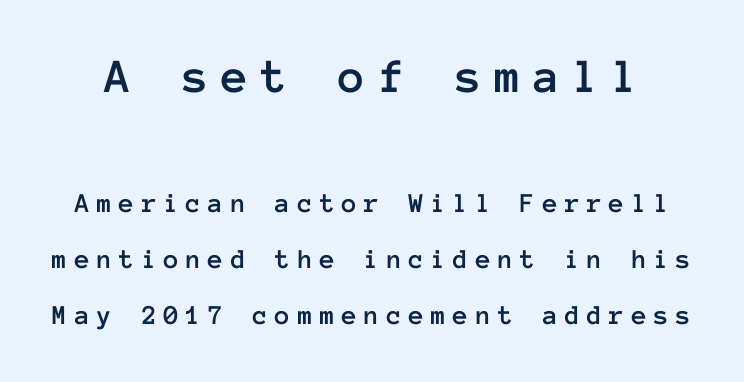
The image shows 49 px text type, upright, monospaced; set loose line spacing (2.01x), unusually wide letter spacing (+0.25 em), not underlined; the first (top) block is 1.75x larger; low stroke contrast and a medium x-height.
